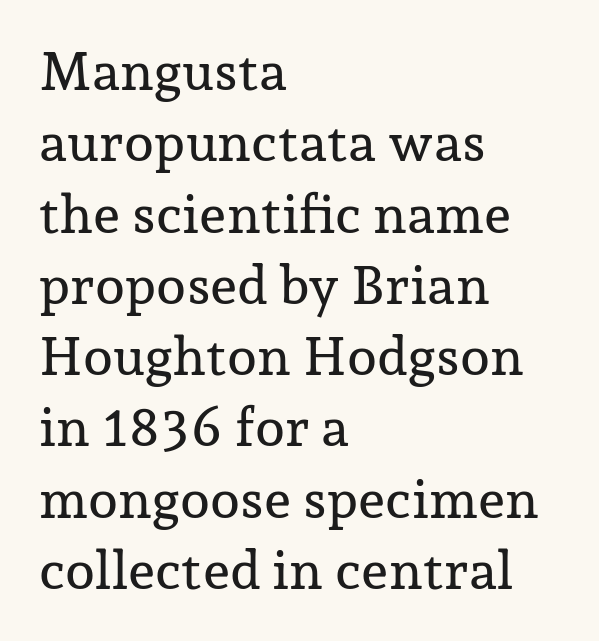
Q: Is the text italic (slanted)? A: No, it is upright.
Q: Is the typeface a serif or a sans-serif typeface? A: Serif.
Q: Is the text underlined? A: No.
Q: How is the paragraph aligned? A: Left-aligned.
Q: Is the spacing between letters normal or unusually wide? A: Normal.
Q: Is the spacing between lines tight, normal or loose? A: Normal.
Q: Width (condensed, normal, or wide)? A: Normal.
Q: Stroke contrast? A: Low.
Q: x-height? A: Medium.
Q: Monospaced? A: No.
